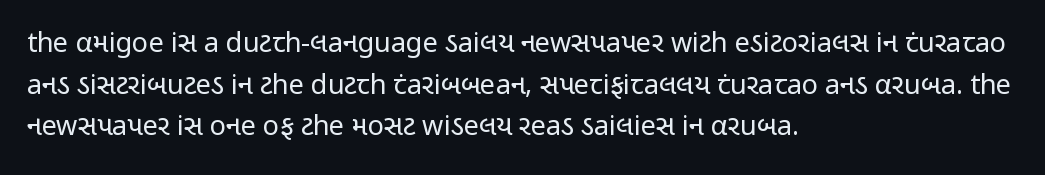
Q: Is the text bold? A: No.
Q: Is the text italic (slanted)? A: No, it is upright.
Q: Is the text underlined? A: No.
Q: How is the paragraph aligned? A: Left-aligned.
Q: Is the spacing between letters normal or unusually wide? A: Normal.
Q: Is the spacing between lines tight, normal or loose? A: Normal.
